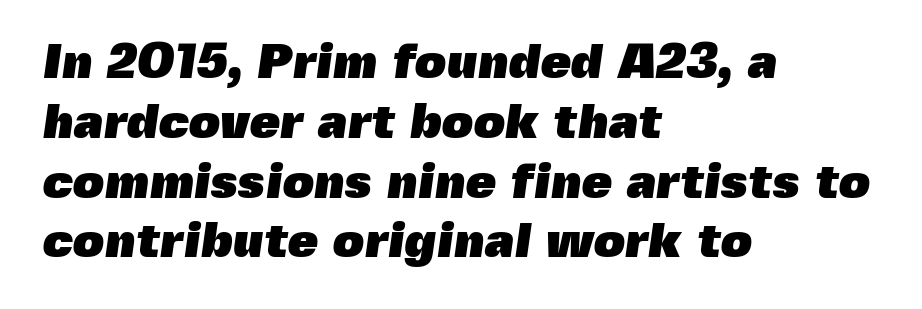
Q: Is the text bold? A: Yes.
Q: Is the typeface a serif or a sans-serif typeface? A: Sans-serif.
Q: Is the text underlined? A: No.
Q: How is the paragraph aligned? A: Left-aligned.
Q: Is the spacing between letters normal or unusually wide? A: Normal.
Q: Width (condensed, normal, or wide)? A: Normal.
Q: x-height? A: Medium.
Q: Monospaced? A: No.
